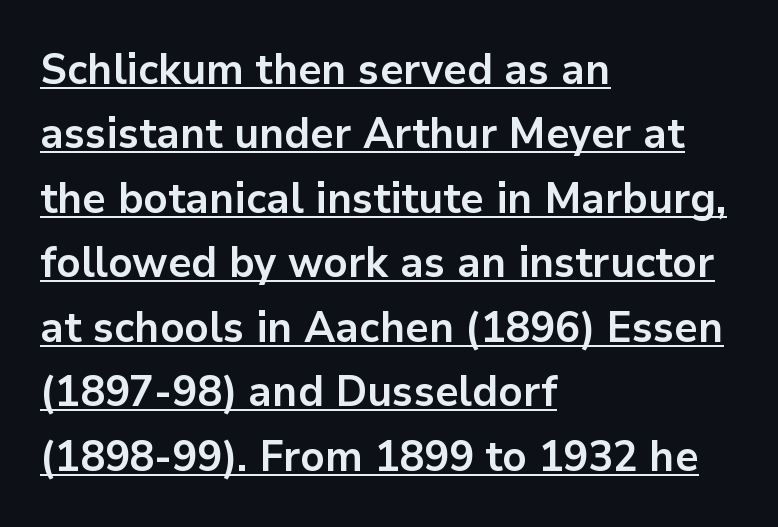
Visually the block forms a straight wall on the left and a jagged coastline on the right. This sample uses an upright cut, with every glyph sitting square on the baseline. The font is running at its bold setting. The passage shown has conventional tracking throughout. Letterform terminals end flat and unadorned throughout the passage. Vertical spacing — default.
